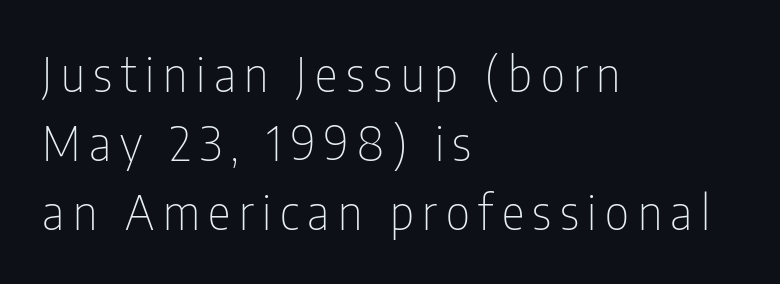
Does the type have serifs? No, each stem ends abruptly. Every stem runs plumb, perpendicular to the baseline. The passage shown is not underscored anywhere. The compositor pushed each line to the left boundary. The letters advance in unequal steps, a hallmark of proportional type.
